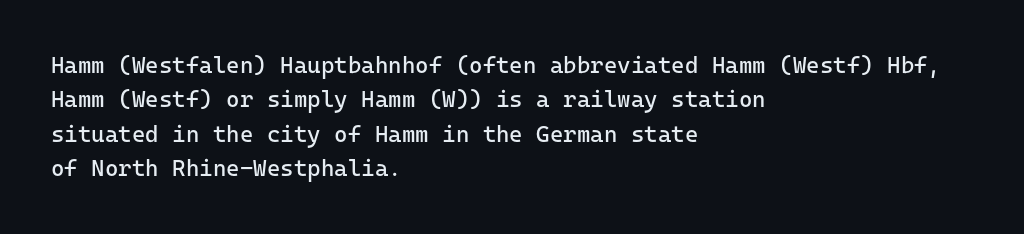
The image shows 23 px text type, upright; set left-aligned, normal line spacing (1.5x), normal letter spacing, not underlined.
